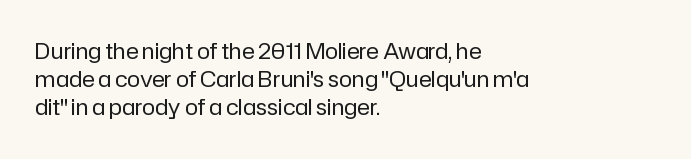
The image shows 22 px text type, upright; set left-aligned, normal line spacing (1.28x), normal letter spacing, not underlined.
